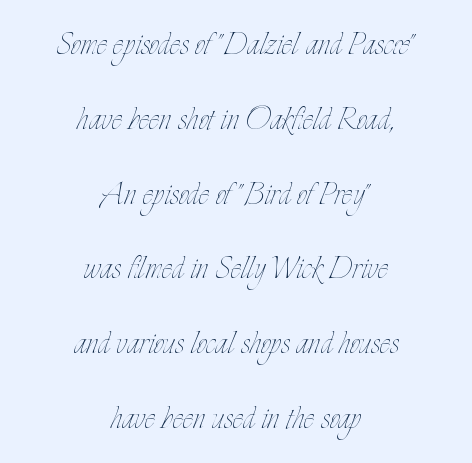
The image shows 40 px thin, condensed type; set centered, line spacing 1.87x, normal letter spacing, not underlined; low stroke contrast and a small x-height.
